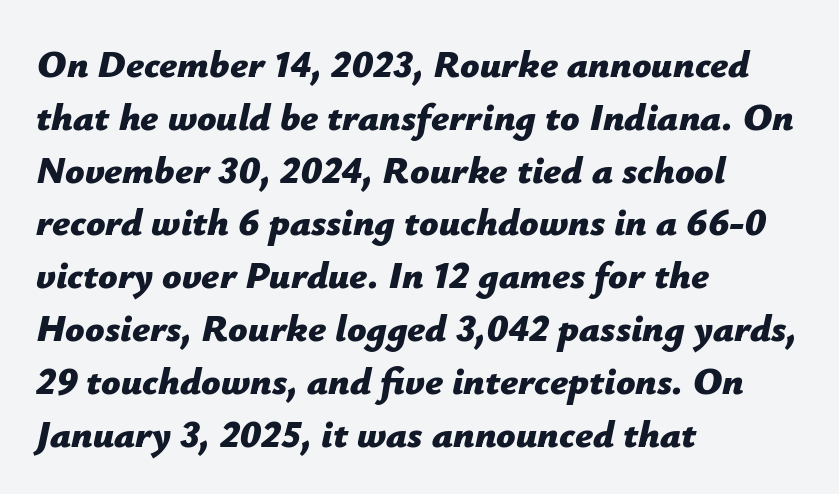
{"italic": "yes", "lean": "right", "slant_degrees": 12, "bold": "yes", "weight": "bold", "width": "normal", "stroke_contrast": "low", "x_height": "medium", "monospaced": "no", "underline": "no", "align": "left", "line_spacing": "normal", "line_spacing_ratio": 1.39, "letter_spacing": "normal", "letter_spacing_em": 0.0, "glyph_px": 38}
